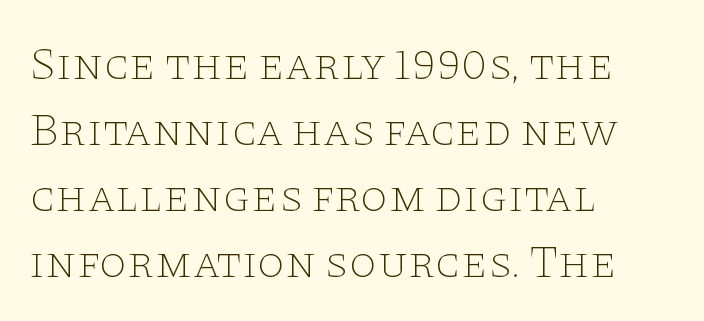
The image shows 45 px thin, wide serif type, upright; set left-aligned, normal line spacing (1.47x), normal letter spacing, not underlined; low stroke contrast and a large x-height.
